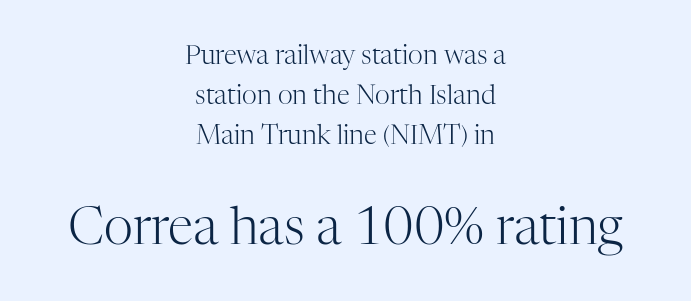
{"serif": "yes", "italic": "no", "bold": "no", "weight": "light", "width": "normal", "stroke_contrast": "high", "x_height": "medium", "monospaced": "no", "underline": "no", "align": "center", "line_spacing": "normal", "line_spacing_ratio": 1.53, "letter_spacing": "normal", "letter_spacing_em": 0.0, "larger_block": "second", "size_ratio": 1.96, "glyph_px": 51}
